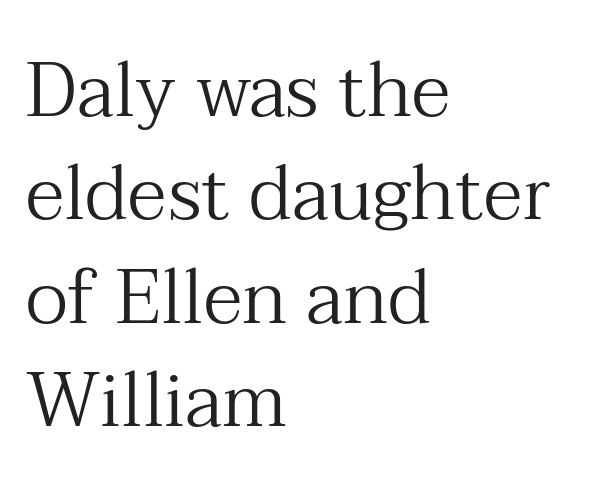
The image shows 76 px regular-weight serif type, upright; set left-aligned, normal line spacing (1.36x), normal letter spacing, not underlined; medium stroke contrast and a medium x-height.
